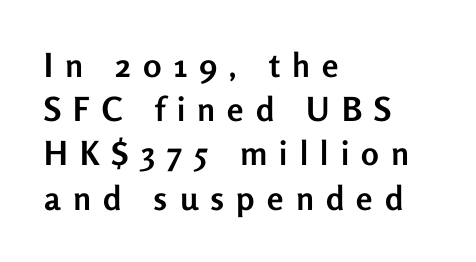
The image shows 33 px semibold sans-serif type, upright; set left-aligned, normal line spacing (1.34x), unusually wide letter spacing (+0.37 em), not underlined; low stroke contrast and a medium x-height.
